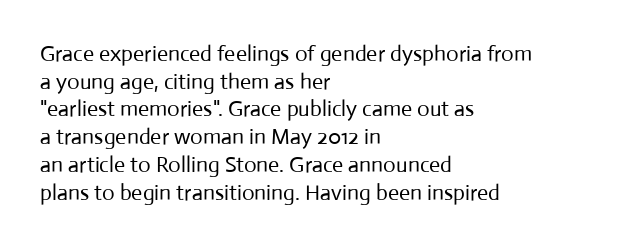
Q: Is the text bold? A: No.
Q: Is the text italic (slanted)? A: No, it is upright.
Q: Is the text underlined? A: No.
Q: How is the paragraph aligned? A: Left-aligned.
Q: Is the spacing between letters normal or unusually wide? A: Normal.
Q: Is the spacing between lines tight, normal or loose? A: Normal.
